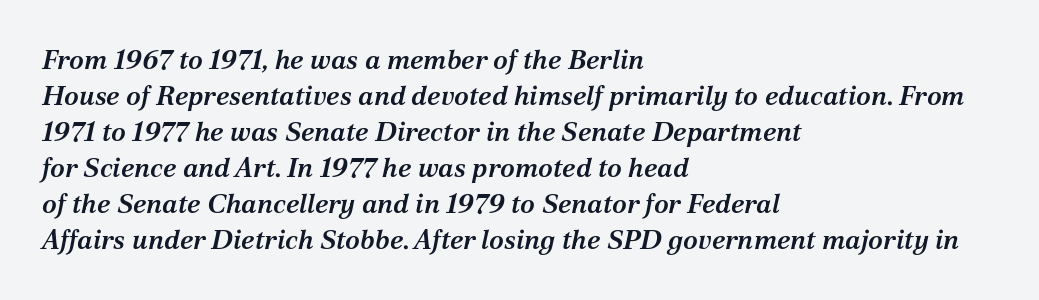
The glyphs are unaccompanied by any horizontal stroke below them. A typesetter would call this zero additional tracking. The letters are slanted; this is an italic face. The typesetting leans somewhat heavy: a semibold. A normal amount of white space separates one row of letters from the next. Line beginnings align vertically; line endings do not.
